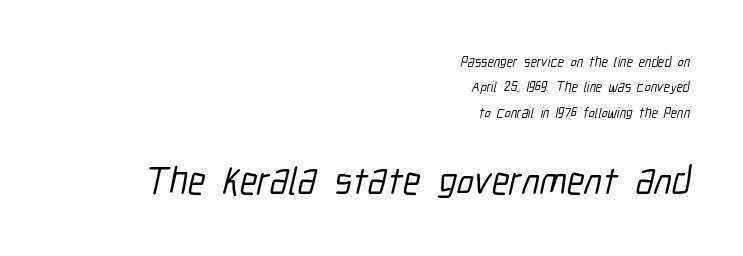
Q: Is the typeface a serif or a sans-serif typeface? A: Sans-serif.
Q: Is the text underlined? A: No.
Q: How is the paragraph aligned? A: Right-aligned.
Q: Is the spacing between letters normal or unusually wide? A: Normal.
Q: Which block of text is set in a larger size, the first (top) or the second (bottom)? A: The second (bottom) one.
Q: Width (condensed, normal, or wide)? A: Condensed.
Q: Stroke contrast? A: Low.
Q: x-height? A: Medium.
Q: Monospaced? A: No.
